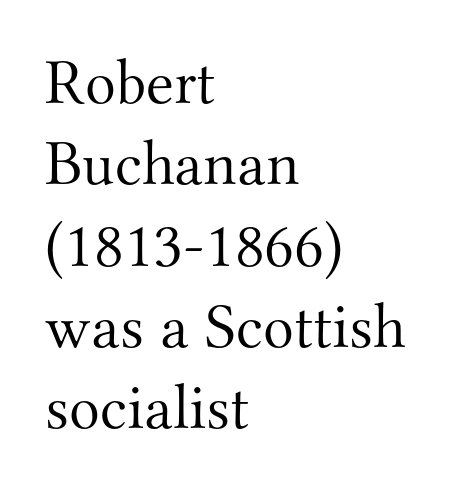
Q: Is the text bold? A: No.
Q: Is the text italic (slanted)? A: No, it is upright.
Q: Is the typeface a serif or a sans-serif typeface? A: Serif.
Q: Is the text underlined? A: No.
Q: How is the paragraph aligned? A: Left-aligned.
Q: Is the spacing between letters normal or unusually wide? A: Normal.
Q: Is the spacing between lines tight, normal or loose? A: Normal.
Q: Width (condensed, normal, or wide)? A: Normal.
Q: Stroke contrast? A: Medium.
Q: x-height? A: Small.
Q: Monospaced? A: No.
